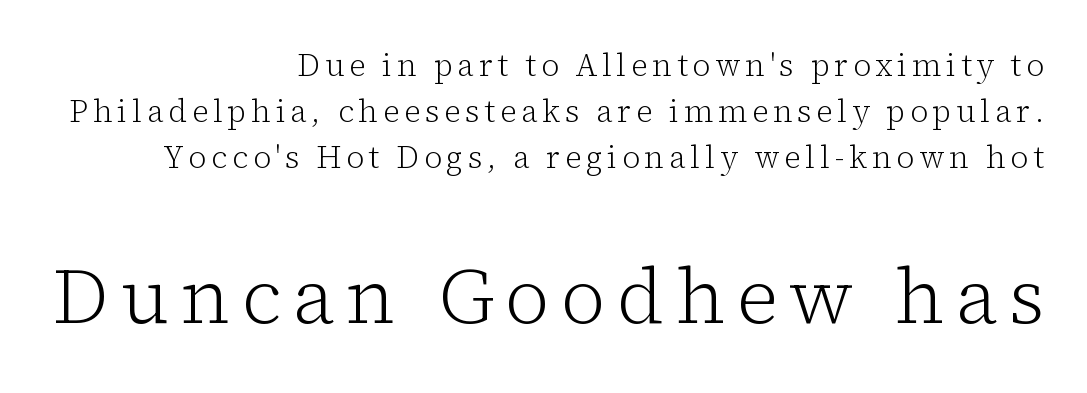
Q: Is the text bold? A: No.
Q: Is the text italic (slanted)? A: No, it is upright.
Q: Is the typeface a serif or a sans-serif typeface? A: Serif.
Q: Is the text underlined? A: No.
Q: How is the paragraph aligned? A: Right-aligned.
Q: Is the spacing between lines tight, normal or loose? A: Normal.
Q: Which block of text is set in a larger size, the first (top) or the second (bottom)? A: The second (bottom) one.
Q: Width (condensed, normal, or wide)? A: Normal.
Q: Stroke contrast? A: Low.
Q: x-height? A: Medium.
Q: Monospaced? A: No.
